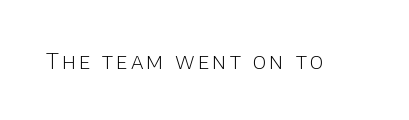
Q: Is the text bold? A: No.
Q: Is the text italic (slanted)? A: No, it is upright.
Q: Is the text underlined? A: No.
